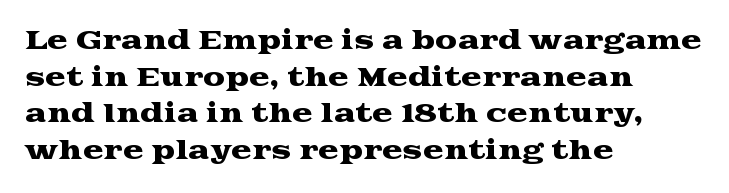
The image shows 25 px text type, upright; set left-aligned, normal line spacing (1.47x), normal letter spacing, not underlined.
